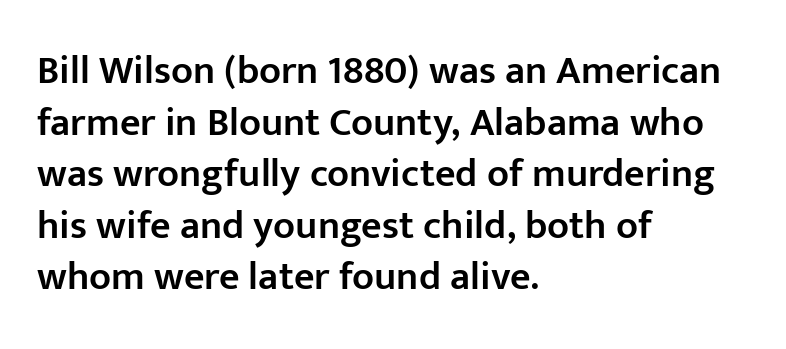
Q: Is the text bold? A: Semi-bold.
Q: Is the text italic (slanted)? A: No, it is upright.
Q: Is the typeface a serif or a sans-serif typeface? A: Sans-serif.
Q: Is the text underlined? A: No.
Q: How is the paragraph aligned? A: Left-aligned.
Q: Is the spacing between letters normal or unusually wide? A: Normal.
Q: Is the spacing between lines tight, normal or loose? A: Normal.
Q: Width (condensed, normal, or wide)? A: Normal.
Q: Stroke contrast? A: Low.
Q: x-height? A: Medium.
Q: Monospaced? A: No.
